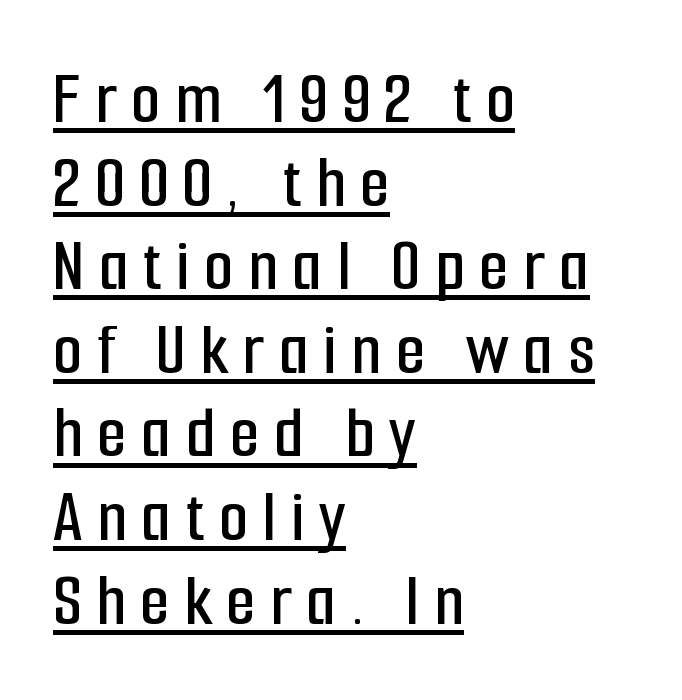
The designer went with a sans here, leaving each stem footless. Compared with typical paragraphs, the rows here are closer together. Looks like regular typesetting: each glyph gets only the width it needs. The type sits square on the baseline with zero lean. The rendering uses the underline text-decoration. Which margin do the lines hug? The left one — the right edge is uneven.
